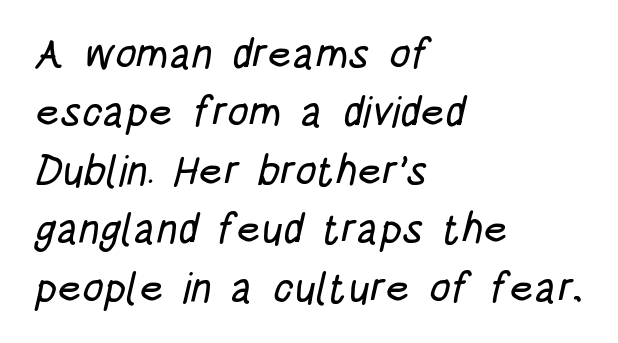
The image shows 42 px condensed sans-serif type; set left-aligned, normal line spacing (1.39x), normal letter spacing, not underlined; low stroke contrast and a large x-height.
